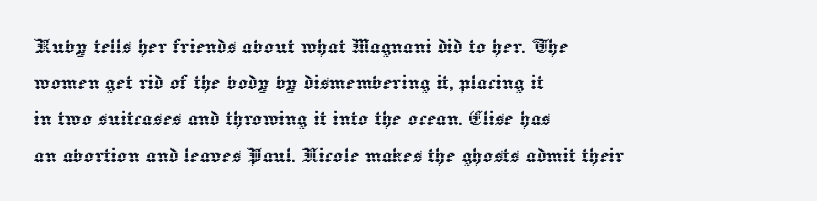
The image shows 25 px text type, upright; set left-aligned, normal line spacing (1.45x), normal letter spacing, not underlined.
